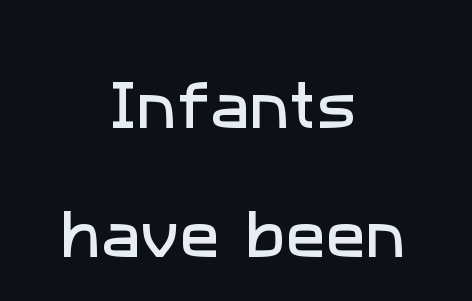
Caption: multi-line text, centered on the measure. Has an underline been added? It has not. The type family on display is of the sans-serif kind. The letters sit at their default tracking, neither squeezed nor spread. Vertically, the passage feels expansive, rows floating well apart.
